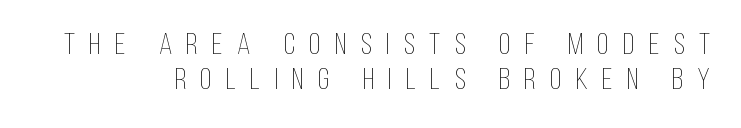
The passage shown is not underscored anywhere. Ink coverage per letter is moderate at most. Horizontal alignment here is rightward, an uncommon choice for prose. Letter spacing: wide. The passage shown is typed in a proportional face where columns would drift.
